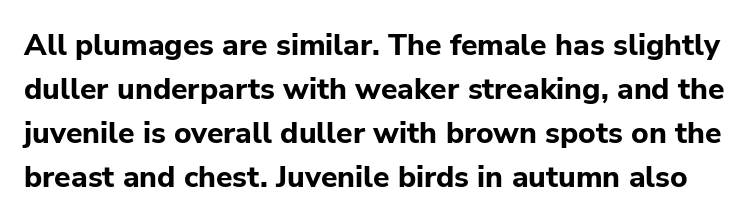
Q: Is the text bold? A: Yes.
Q: Is the text italic (slanted)? A: No, it is upright.
Q: Is the typeface a serif or a sans-serif typeface? A: Sans-serif.
Q: Is the text underlined? A: No.
Q: Is the spacing between letters normal or unusually wide? A: Normal.
Q: Is the spacing between lines tight, normal or loose? A: Normal.
Q: Width (condensed, normal, or wide)? A: Normal.
Q: Stroke contrast? A: Low.
Q: x-height? A: Medium.
Q: Monospaced? A: No.
